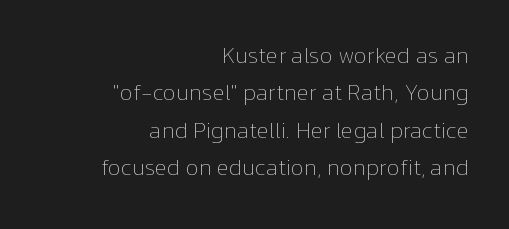
The letters sit at their default tracking, neither squeezed nor spread. Horizontal bands of white between lines are of average thickness. This reads as an unemphasized weight, regular at the heaviest. Vertical strokes here are truly vertical.
